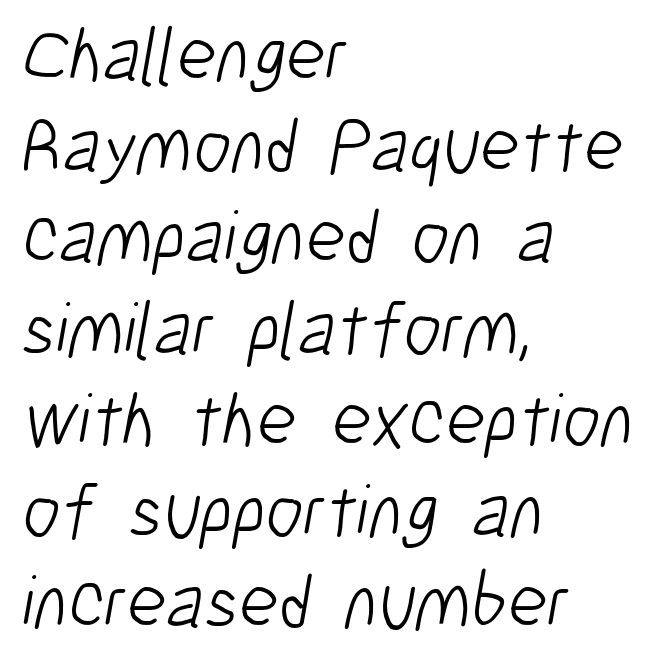
{"serif": "no", "bold": "no", "weight": "light", "width": "condensed", "stroke_contrast": "low", "x_height": "medium", "monospaced": "no", "underline": "no", "align": "left", "line_spacing_ratio": 1.2, "letter_spacing": "normal", "letter_spacing_em": 0.0, "glyph_px": 76}
